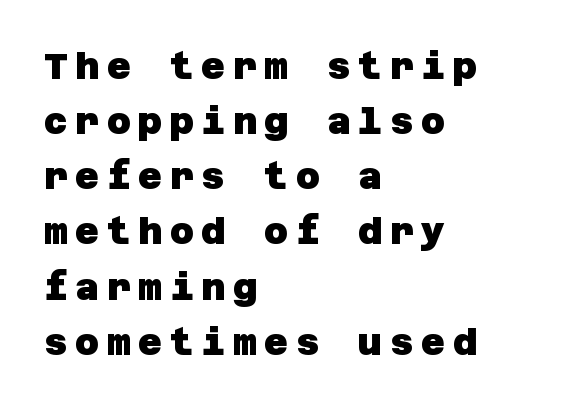
Q: Is the text bold? A: Yes.
Q: Is the typeface a serif or a sans-serif typeface? A: Sans-serif.
Q: Is the text underlined? A: No.
Q: How is the paragraph aligned? A: Left-aligned.
Q: Is the spacing between letters normal or unusually wide? A: Unusually wide.
Q: Is the spacing between lines tight, normal or loose? A: Normal.
Q: Width (condensed, normal, or wide)? A: Normal.
Q: Stroke contrast? A: Low.
Q: x-height? A: Large.
